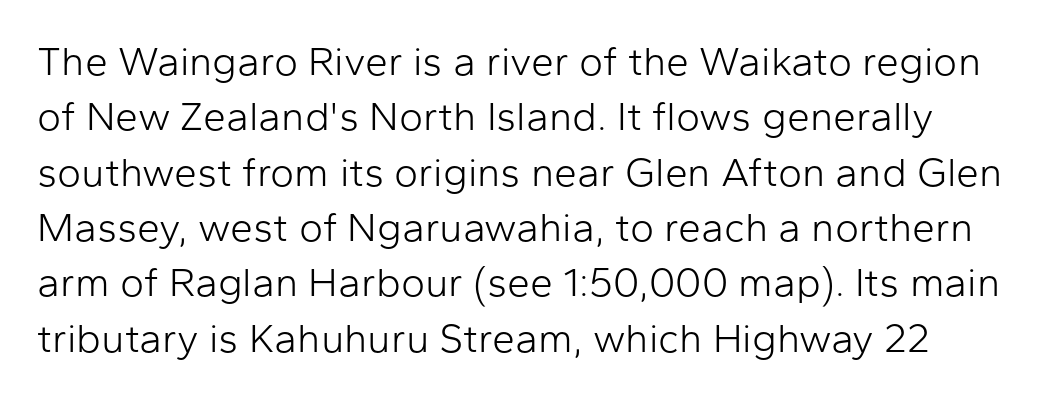
{"serif": "no", "italic": "no", "bold": "no", "weight": "light", "width": "normal", "stroke_contrast": "low", "x_height": "medium", "monospaced": "no", "underline": "no", "line_spacing": "normal", "line_spacing_ratio": 1.35, "letter_spacing": "normal", "letter_spacing_em": 0.0, "glyph_px": 41}
